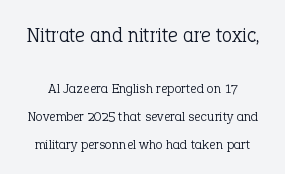
Between these two stacked blocks, the higher one wins on size. When letters stand straight like this, we call the style roman or upright. The space between consecutive lines is lavish. There is no visible air inserted between adjacent glyphs. Nothing heavy about these letters — not bold at all. Check the space under the baseline: it is left empty.
